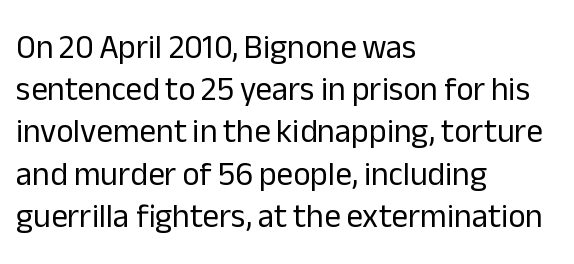
{"serif": "no", "italic": "no", "bold": "no", "weight": "regular", "width": "normal", "stroke_contrast": "low", "x_height": "medium", "monospaced": "no", "underline": "no", "align": "left", "line_spacing": "normal", "line_spacing_ratio": 1.28, "letter_spacing": "normal", "letter_spacing_em": 0.0, "glyph_px": 33}
